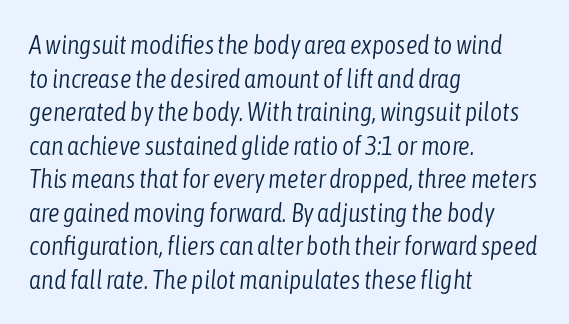
{"italic": "yes", "lean": "right", "slant_degrees": 6, "bold": "no", "underline": "no", "align": "left", "line_spacing": "normal", "line_spacing_ratio": 1.29, "letter_spacing": "normal", "letter_spacing_em": 0.0, "glyph_px": 26}
